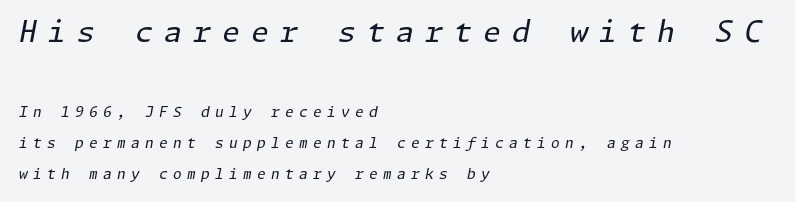
The image shows 29 px regular-weight type, italic (leaning right); set left-aligned, loose line spacing (2.2x), unusually wide letter spacing (+0.38 em), not underlined; the first (top) block is 2.07x larger; low stroke contrast and a medium x-height.
